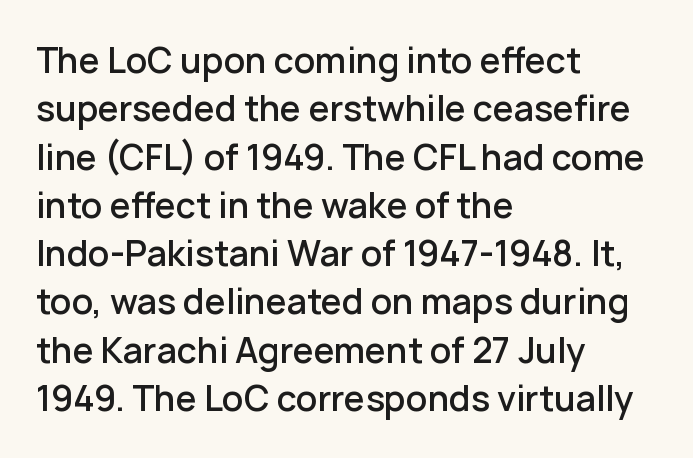
The image shows 34 px semibold sans-serif type, upright; set left-aligned, normal line spacing (1.42x), normal letter spacing, not underlined; low stroke contrast and a medium x-height.
